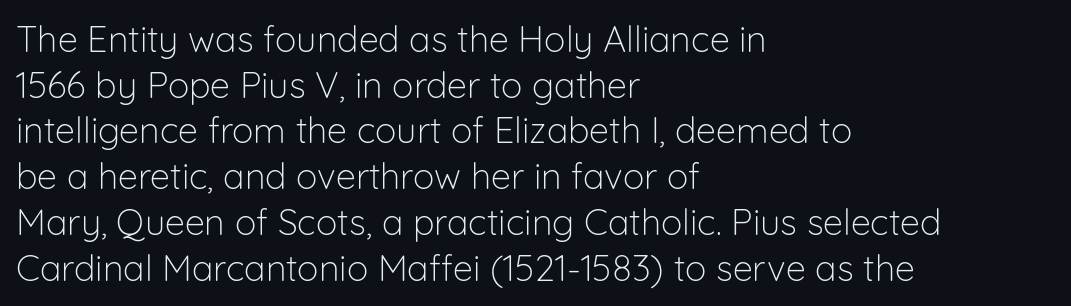
The cut favours lightness, reaching ordinary text weight at its darkest. Think of a printed novel: that variable character pitch is what you see here. The passage is arranged the way most books set body copy — flush left. This rendering features lettering with no underline.
